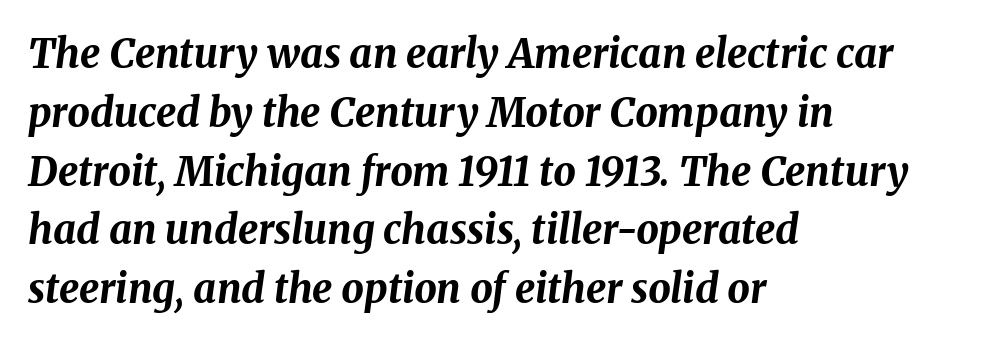
Underline: absent. Each letter keeps its own natural width here, so spacing adapts to shape. Honestly, the row spacing looks completely unremarkable. Spacing between characters is what you'd get straight out of the box.
